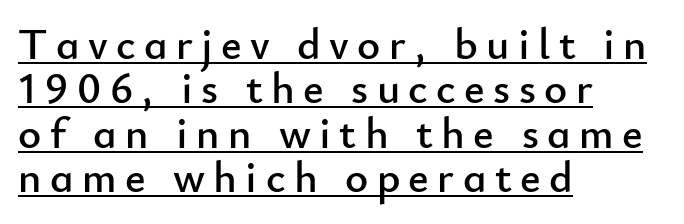
Q: Is the text italic (slanted)? A: No, it is upright.
Q: Is the typeface a serif or a sans-serif typeface? A: Sans-serif.
Q: Is the text underlined? A: Yes.
Q: How is the paragraph aligned? A: Left-aligned.
Q: Is the spacing between lines tight, normal or loose? A: Tight.
Q: Width (condensed, normal, or wide)? A: Normal.
Q: Stroke contrast? A: Low.
Q: x-height? A: Small.
Q: Monospaced? A: No.
